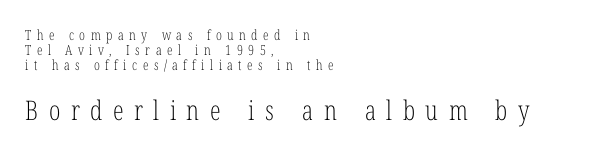
The image shows 27 px text type, upright; set left-aligned, tight line spacing (1.06x), unusually wide letter spacing (+0.39 em), not underlined; the second (bottom) block is 1.93x larger.
